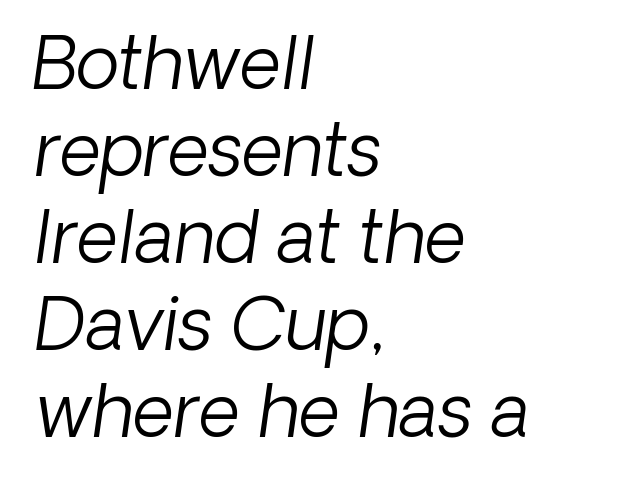
Every row of glyphs begins at an identical x-position on the left. The space directly below the letters is spotless. The type is set solid horizontally, with unmodified tracking. These lines are rendered in a variable-pitch font. In terms of letterform style, serifs are entirely absent. Weight: in the light-to-regular range.
